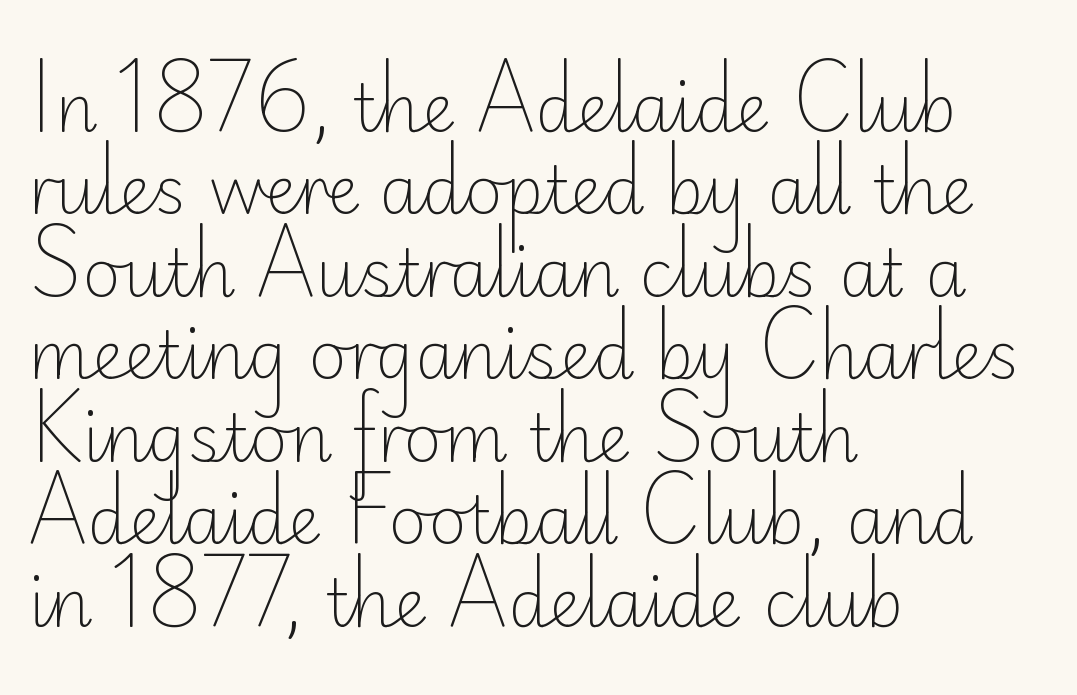
{"serif": "no", "italic": "no", "bold": "no", "weight": "light", "width": "normal", "stroke_contrast": "low", "x_height": "small", "monospaced": "no", "underline": "no", "align": "left", "line_spacing": "normal", "line_spacing_ratio": 1.25, "letter_spacing": "normal", "letter_spacing_em": 0.0, "glyph_px": 66}
